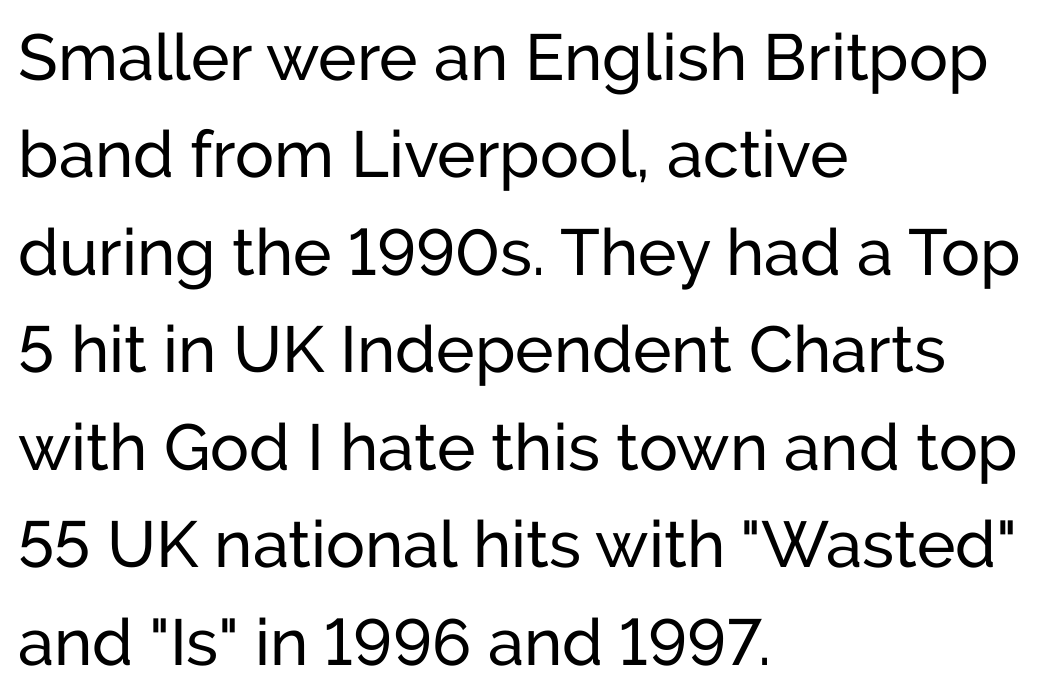
Q: Is the text bold? A: No.
Q: Is the text italic (slanted)? A: No, it is upright.
Q: Is the typeface a serif or a sans-serif typeface? A: Sans-serif.
Q: Is the text underlined? A: No.
Q: How is the paragraph aligned? A: Left-aligned.
Q: Is the spacing between letters normal or unusually wide? A: Normal.
Q: Is the spacing between lines tight, normal or loose? A: Normal.
Q: Width (condensed, normal, or wide)? A: Normal.
Q: Stroke contrast? A: Low.
Q: x-height? A: Medium.
Q: Monospaced? A: No.
